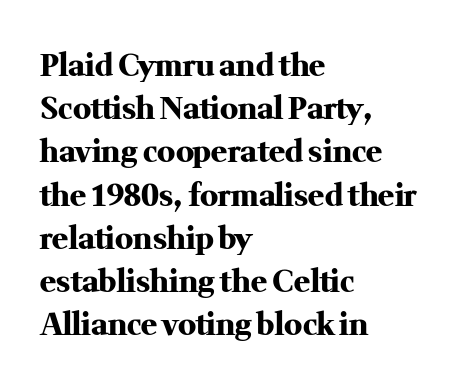
Q: Is the text bold? A: Yes.
Q: Is the text italic (slanted)? A: No, it is upright.
Q: Is the typeface a serif or a sans-serif typeface? A: Serif.
Q: Is the text underlined? A: No.
Q: How is the paragraph aligned? A: Left-aligned.
Q: Is the spacing between letters normal or unusually wide? A: Normal.
Q: Is the spacing between lines tight, normal or loose? A: Normal.
Q: Width (condensed, normal, or wide)? A: Normal.
Q: Stroke contrast? A: Medium.
Q: x-height? A: Medium.
Q: Monospaced? A: No.
